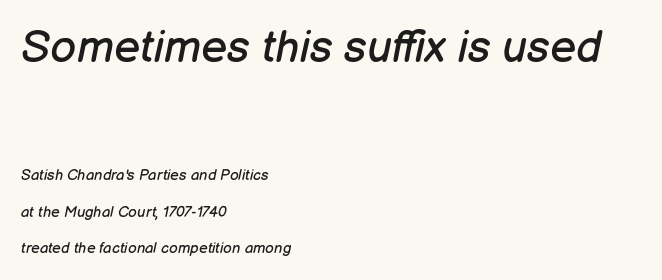
{"italic": "yes", "lean": "right", "slant_degrees": 12, "bold": "no", "weight": "regular", "width": "normal", "stroke_contrast": "low", "x_height": "medium", "monospaced": "no", "underline": "no", "align": "left", "line_spacing": "loose", "line_spacing_ratio": 2.43, "letter_spacing": "normal", "letter_spacing_em": 0.0, "larger_block": "first", "size_ratio": 3.0, "glyph_px": 45}
